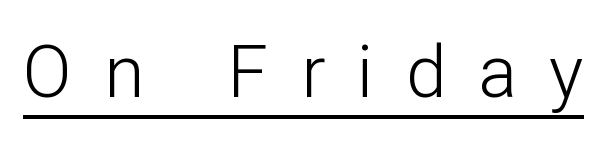
{"serif": "no", "italic": "no", "bold": "no", "weight": "light", "width": "normal", "stroke_contrast": "low", "x_height": "medium", "monospaced": "no", "underline": "yes", "letter_spacing": "wide", "letter_spacing_em": 0.45, "glyph_px": 72}
